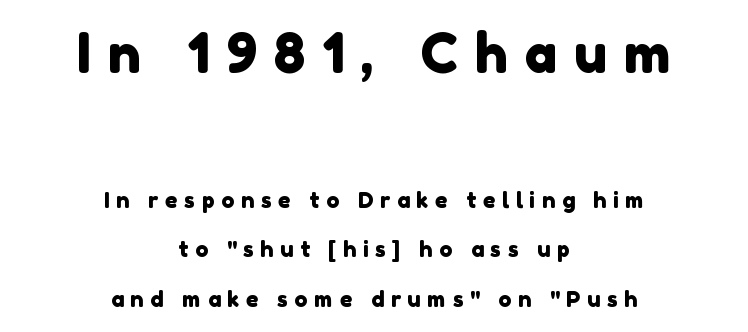
{"serif": "no", "width": "normal", "stroke_contrast": "low", "x_height": "medium", "monospaced": "no", "underline": "no", "align": "center", "line_spacing": "loose", "line_spacing_ratio": 2.24, "letter_spacing": "wide", "letter_spacing_em": 0.3, "larger_block": "first", "size_ratio": 2.5, "glyph_px": 55}
